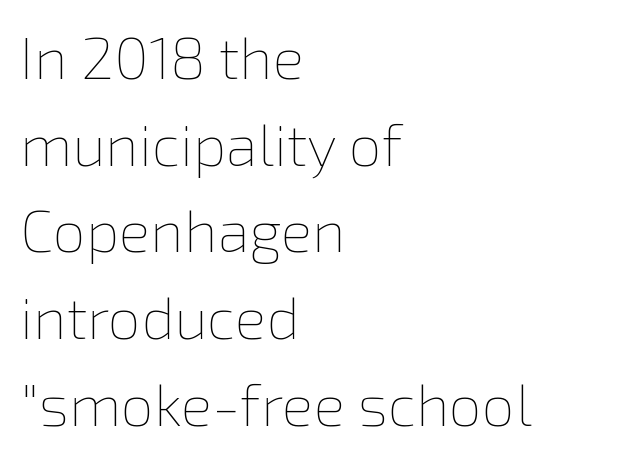
Q: Is the text bold? A: No.
Q: Is the text italic (slanted)? A: No, it is upright.
Q: Is the text underlined? A: No.
Q: How is the paragraph aligned? A: Left-aligned.
Q: Is the spacing between letters normal or unusually wide? A: Normal.
Q: Is the spacing between lines tight, normal or loose? A: Normal.
Q: Width (condensed, normal, or wide)? A: Normal.
Q: x-height? A: Medium.
Q: Monospaced? A: No.
